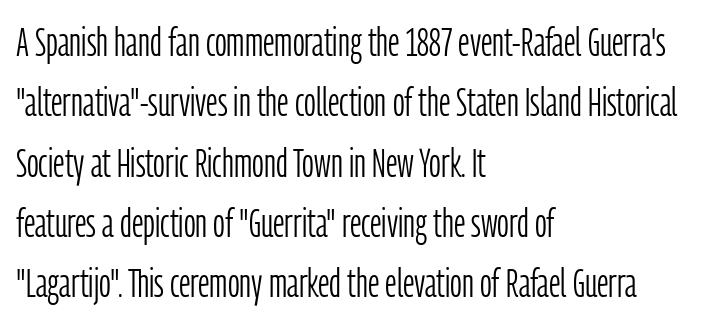
Q: Is the text bold? A: No.
Q: Is the text italic (slanted)? A: No, it is upright.
Q: Is the typeface a serif or a sans-serif typeface? A: Sans-serif.
Q: Is the text underlined? A: No.
Q: How is the paragraph aligned? A: Left-aligned.
Q: Is the spacing between letters normal or unusually wide? A: Normal.
Q: Is the spacing between lines tight, normal or loose? A: Normal.
Q: Width (condensed, normal, or wide)? A: Condensed.
Q: Stroke contrast? A: Low.
Q: x-height? A: Medium.
Q: Monospaced? A: No.
